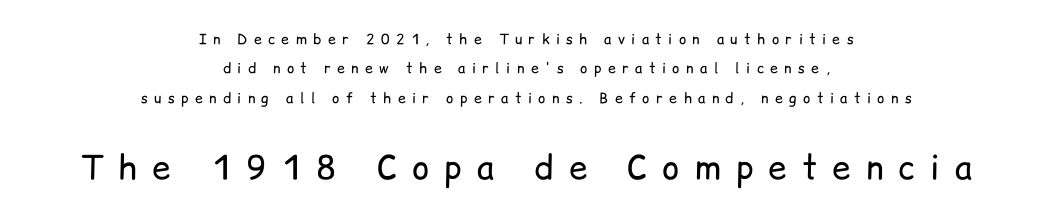
Q: Is the text bold? A: No.
Q: Is the text italic (slanted)? A: No, it is upright.
Q: Is the typeface a serif or a sans-serif typeface? A: Sans-serif.
Q: Is the text underlined? A: No.
Q: How is the paragraph aligned? A: Centered.
Q: Is the spacing between letters normal or unusually wide? A: Unusually wide.
Q: Is the spacing between lines tight, normal or loose? A: Loose.
Q: Which block of text is set in a larger size, the first (top) or the second (bottom)? A: The second (bottom) one.
Q: Width (condensed, normal, or wide)? A: Normal.
Q: Stroke contrast? A: Low.
Q: x-height? A: Medium.
Q: Monospaced? A: No.
